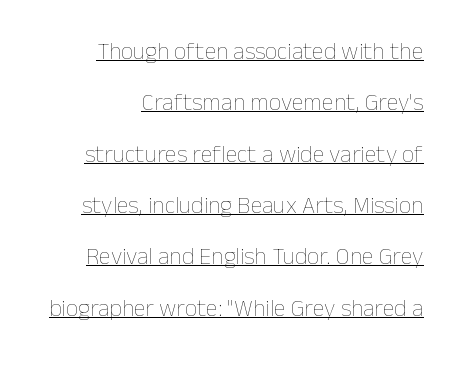
Stroke thickness stays within the range of a standard reading face or lighter. A typesetter would call this leading open, well beyond the default. Tracking value appears to be zero — textbook default spacing. The text block is weighted toward the right margin, trailing off unevenly leftward. The letters stand upright; this is a roman face. Underlining? Definitely there.
